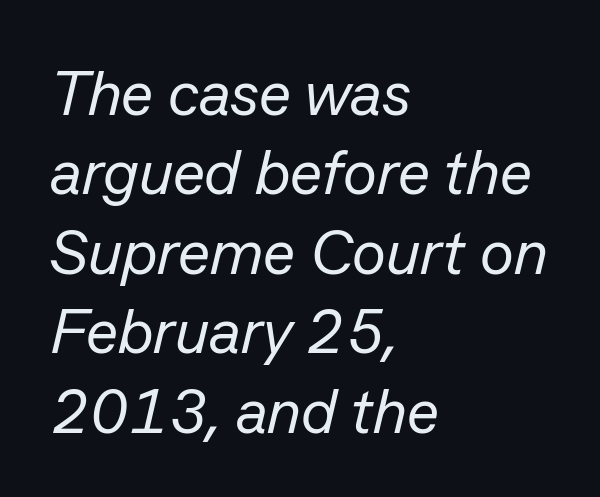
The image shows 63 px regular-weight type, italic (leaning right); set left-aligned, normal line spacing (1.26x), normal letter spacing, not underlined; low stroke contrast and a medium x-height.
